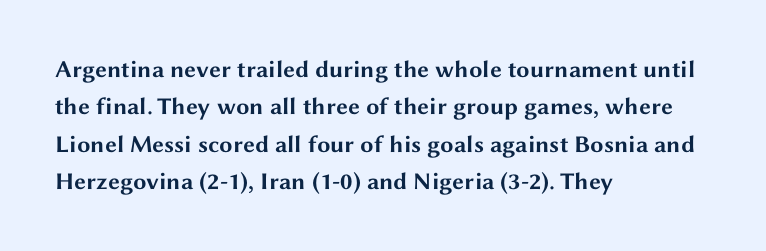
Underline: absent. Strokes here are thick enough to call this a true bold. This block has exactly the height ordinary leading produces. Standard letterfit; no display-style spreading of the glyphs. The lines are quadded left.
